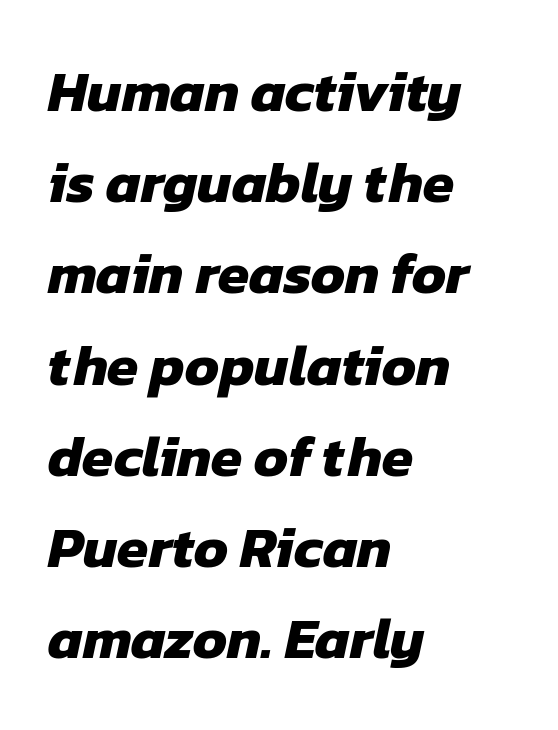
Q: Is the text bold? A: Yes.
Q: Is the typeface a serif or a sans-serif typeface? A: Sans-serif.
Q: Is the text underlined? A: No.
Q: How is the paragraph aligned? A: Left-aligned.
Q: Is the spacing between letters normal or unusually wide? A: Normal.
Q: Is the spacing between lines tight, normal or loose? A: Normal.
Q: Width (condensed, normal, or wide)? A: Normal.
Q: Stroke contrast? A: Low.
Q: x-height? A: Medium.
Q: Monospaced? A: No.
